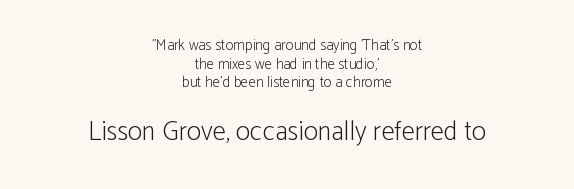
{"italic": "no", "bold": "no", "underline": "no", "align": "center", "line_spacing_ratio": 1.24, "letter_spacing": "normal", "letter_spacing_em": 0.0, "larger_block": "second", "size_ratio": 1.8, "glyph_px": 27}
